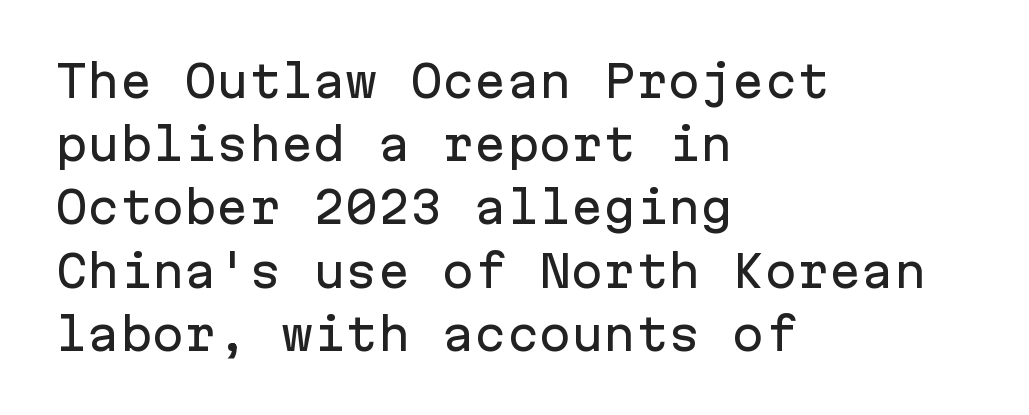
Q: Is the text italic (slanted)? A: No, it is upright.
Q: Is the typeface a serif or a sans-serif typeface? A: Sans-serif.
Q: Is the text underlined? A: No.
Q: How is the paragraph aligned? A: Left-aligned.
Q: Is the spacing between letters normal or unusually wide? A: Normal.
Q: Is the spacing between lines tight, normal or loose? A: Normal.
Q: Width (condensed, normal, or wide)? A: Normal.
Q: Stroke contrast? A: Low.
Q: x-height? A: Medium.
Q: Monospaced? A: Yes.
